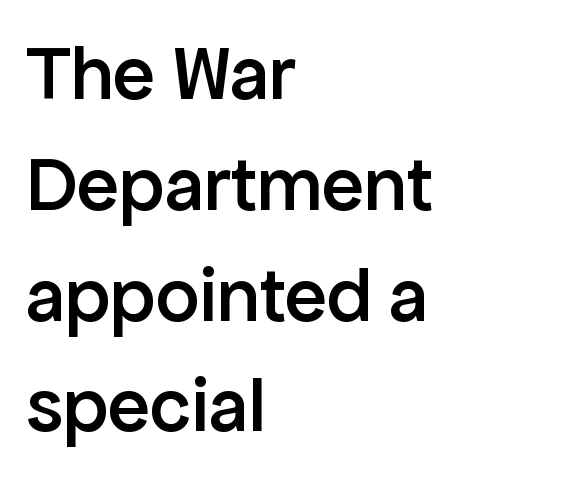
{"serif": "no", "italic": "no", "bold": "semi", "weight": "semibold", "width": "normal", "stroke_contrast": "low", "x_height": "medium", "monospaced": "no", "underline": "no", "align": "left", "line_spacing": "normal", "line_spacing_ratio": 1.42, "letter_spacing": "normal", "letter_spacing_em": 0.0, "glyph_px": 78}
